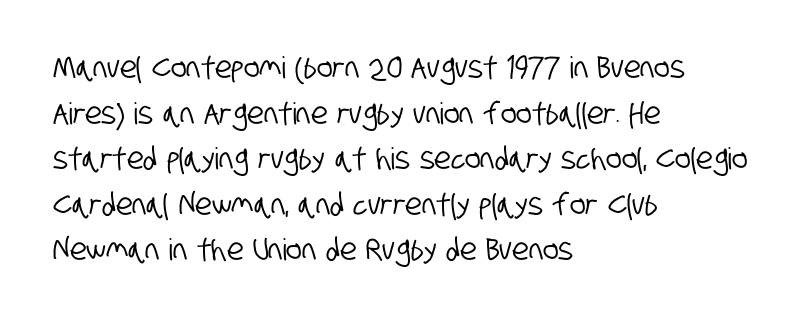
A bare baseline throughout the passage. Left-aligned paragraph, ragged on the right. The face used here is a sans, in the tradition of grotesques and geometrics. These lines keep a tight, regular rhythm from letter to letter. Here the designer chose a conventional face with non-uniform glyph widths. Vertically, the passage feels balanced, rows spaced as you'd expect.
